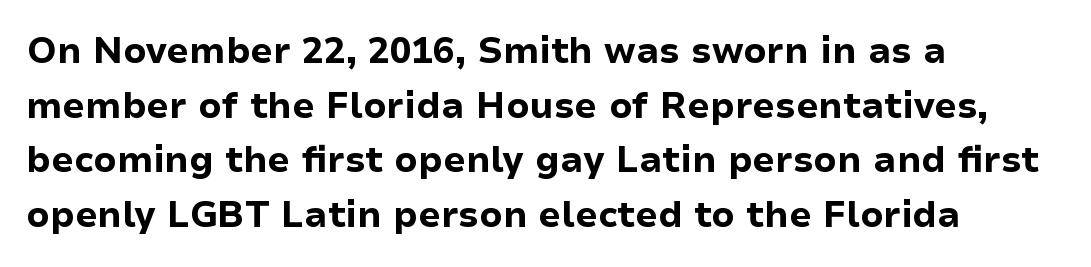
{"serif": "no", "italic": "no", "bold": "yes", "weight": "bold", "width": "normal", "stroke_contrast": "low", "x_height": "medium", "monospaced": "no", "underline": "no", "align": "left", "line_spacing": "normal", "line_spacing_ratio": 1.52, "letter_spacing": "normal", "letter_spacing_em": 0.0, "glyph_px": 36}
